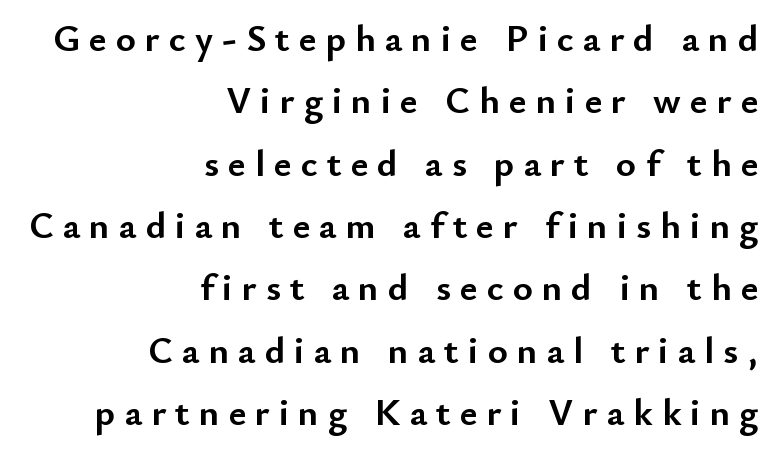
{"serif": "no", "italic": "no", "bold": "yes", "weight": "semibold", "width": "normal", "stroke_contrast": "low", "x_height": "small", "monospaced": "no", "underline": "no", "align": "right", "line_spacing": "normal", "line_spacing_ratio": 1.64, "letter_spacing": "wide", "letter_spacing_em": 0.24, "glyph_px": 38}
